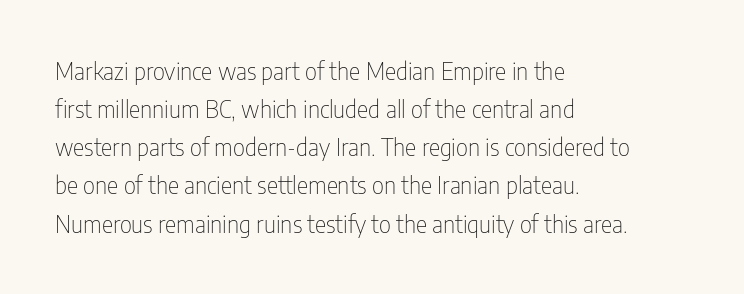
Is there much room between lines? A standard amount, neither cramped nor airy. A roman cut, with each character standing at attention. How are the letters spaced? Ordinarily, with no added tracking. This rendering features lettering with no underline. The paragraph shown leans on its left margin. The weight tops out at a normal text grade.
